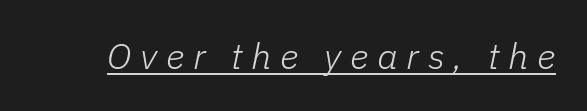
The image shows 36 px light type, italic (leaning right); set unusually wide letter spacing (+0.24 em), underlined; low stroke contrast and a medium x-height.
